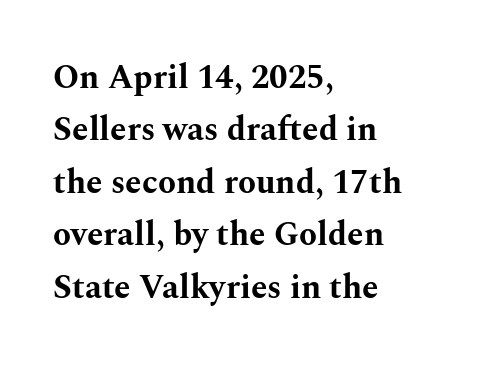
{"serif": "yes", "italic": "no", "bold": "yes", "weight": "bold", "width": "wide", "stroke_contrast": "medium", "x_height": "medium", "monospaced": "no", "underline": "no", "align": "left", "line_spacing": "normal", "line_spacing_ratio": 1.59, "letter_spacing": "normal", "letter_spacing_em": 0.0, "glyph_px": 33}
